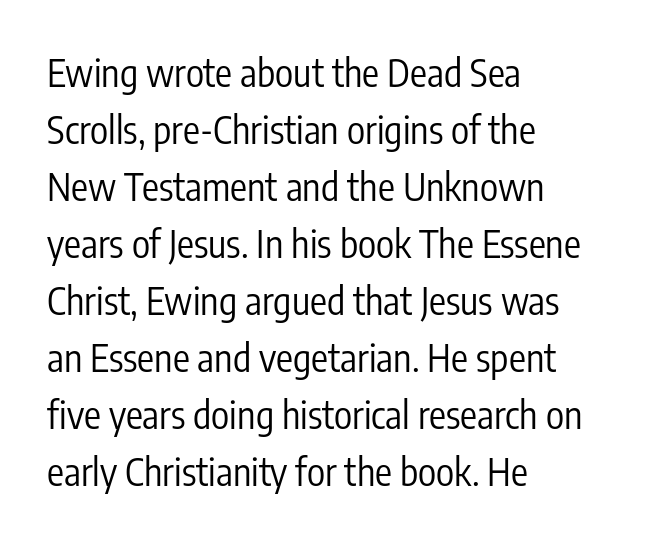
{"serif": "no", "italic": "no", "bold": "no", "weight": "regular", "width": "condensed", "stroke_contrast": "low", "x_height": "medium", "monospaced": "no", "underline": "no", "align": "left", "line_spacing": "normal", "line_spacing_ratio": 1.5, "letter_spacing": "normal", "letter_spacing_em": 0.0, "glyph_px": 38}
